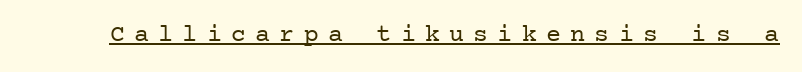
Style check: upright. Is the type heavy? It reads as light-to-regular instead. Compared with undecorated copy, this sample adds a rule below the words. The horizontal fit of the characters is loose and conspicuously gappy.
